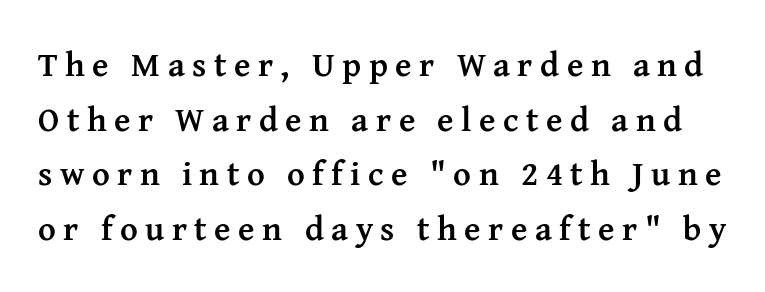
The image shows 34 px semibold serif type, upright; set normal line spacing (1.61x), unusually wide letter spacing (+0.22 em), not underlined; medium stroke contrast and a medium x-height.
